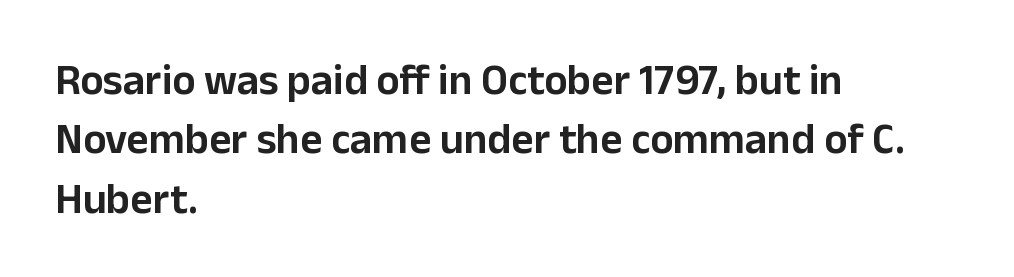
{"serif": "no", "italic": "no", "width": "normal", "stroke_contrast": "low", "x_height": "medium", "monospaced": "no", "underline": "no", "align": "left", "line_spacing": "normal", "line_spacing_ratio": 1.38, "letter_spacing": "normal", "letter_spacing_em": 0.0, "glyph_px": 43}
